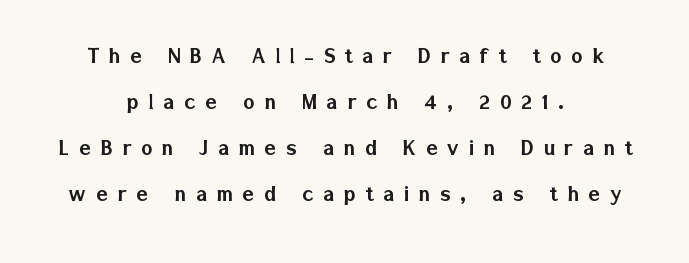
The image shows 24 px text type, upright; set centered, loose line spacing (1.91x), unusually wide letter spacing (+0.41 em), not underlined.
